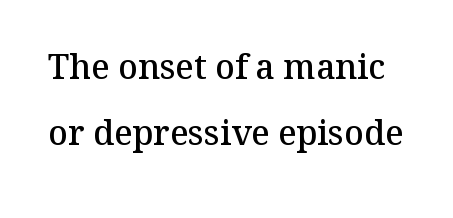
The image shows 34 px semibold serif type, upright; set loose line spacing (1.94x), normal letter spacing, not underlined; medium stroke contrast and a medium x-height.
